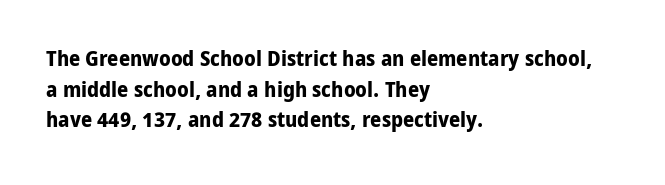
If you drew a line through each stem, it would be perfectly vertical. A normal amount of white space separates one row of letters from the next. Unmarked baselines from the first word to the last. Pretty heavy lettering here — definitely bold. The paragraph has a hard left edge and a soft right edge. These lines keep a tight, regular rhythm from letter to letter.
